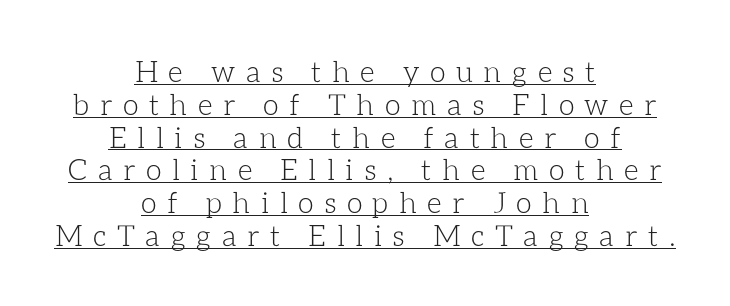
Display-style spreading of the glyphs; the letterfit is very open. Compared with a flush-left layout, this one balances lines on the center instead. Character widths vary here, with narrow letters taking less room than wide ones. Posture: straight, roman, zero tilt.
